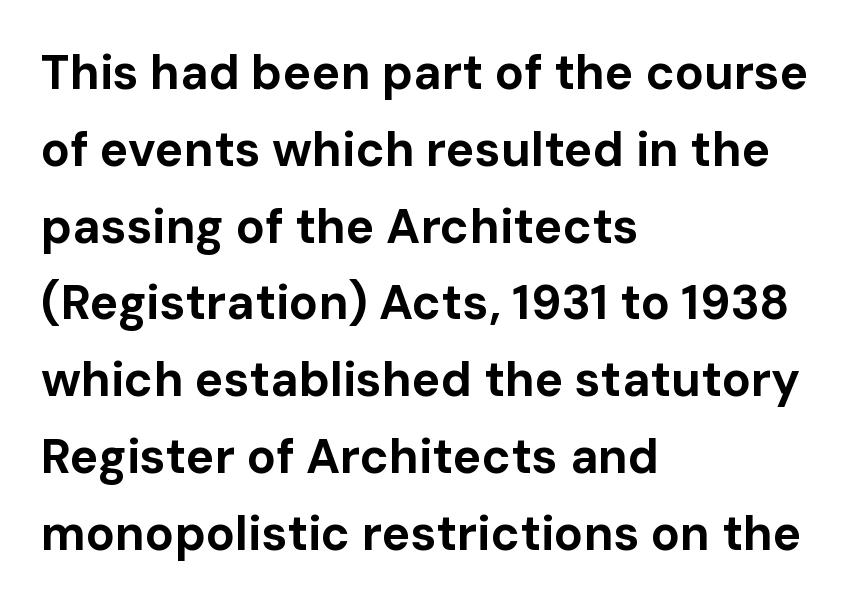
{"serif": "no", "italic": "no", "bold": "yes", "weight": "bold", "width": "normal", "stroke_contrast": "low", "x_height": "medium", "monospaced": "no", "underline": "no", "align": "left", "line_spacing": "normal", "line_spacing_ratio": 1.6, "letter_spacing": "normal", "letter_spacing_em": 0.0, "glyph_px": 48}
